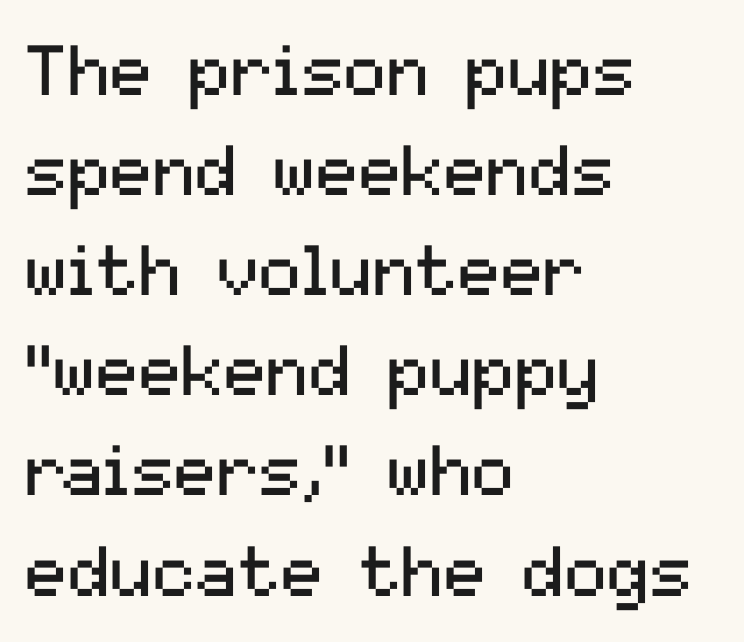
The image shows 71 px regular-weight sans-serif type, upright; set left-aligned, normal line spacing (1.41x), normal letter spacing, not underlined; medium stroke contrast and a medium x-height.
